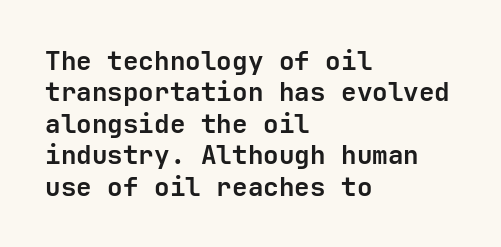
The image shows 26 px bold type, upright; set left-aligned, line spacing 1.21x, normal letter spacing, not underlined.
